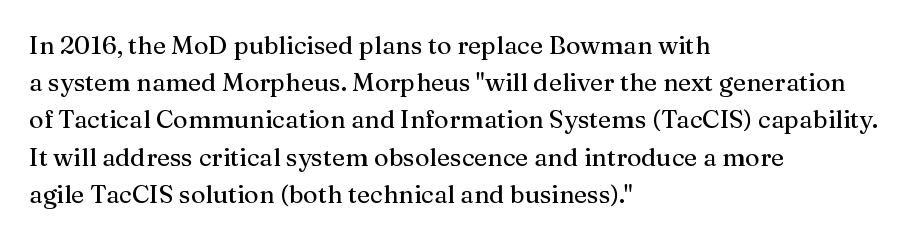
Designer's note — italics off, roman on. Compared with typical paragraphs, the rows here are spaced about the same. No word sits above an underline. Left-aligned paragraph, ragged on the right. This sample uses plain, unmodified letter spacing.
